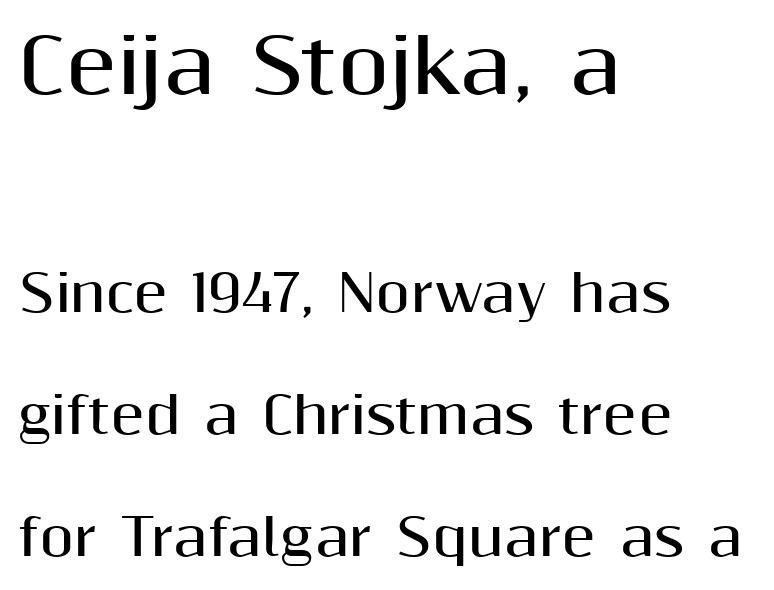
The image shows 75 px bold sans-serif type, upright; set left-aligned, loose line spacing (2.44x), normal letter spacing, not underlined; the first (top) block is 1.5x larger; medium stroke contrast and a medium x-height.
